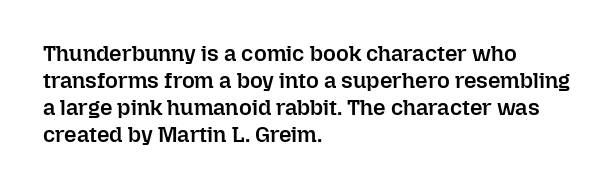
The image shows 22 px text type, upright; set left-aligned, line spacing 1.23x, normal letter spacing, not underlined.
